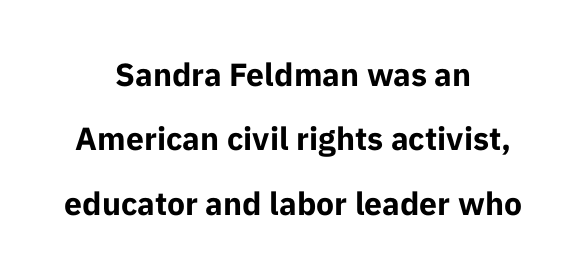
{"serif": "no", "italic": "no", "bold": "yes", "weight": "bold", "width": "normal", "stroke_contrast": "low", "x_height": "medium", "monospaced": "no", "underline": "no", "align": "center", "line_spacing": "loose", "line_spacing_ratio": 2.01, "letter_spacing": "normal", "letter_spacing_em": 0.0, "glyph_px": 32}
